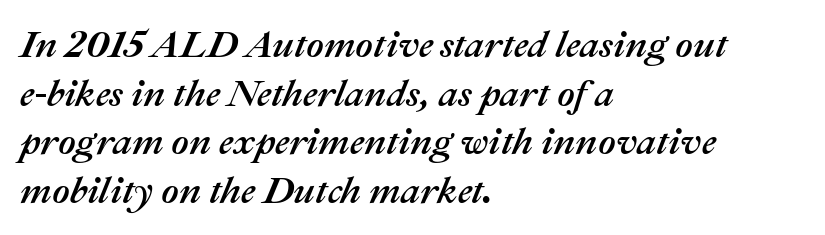
The image shows 38 px text type, italic (leaning right); set left-aligned, normal line spacing (1.28x), normal letter spacing, not underlined; medium stroke contrast and a medium x-height.
